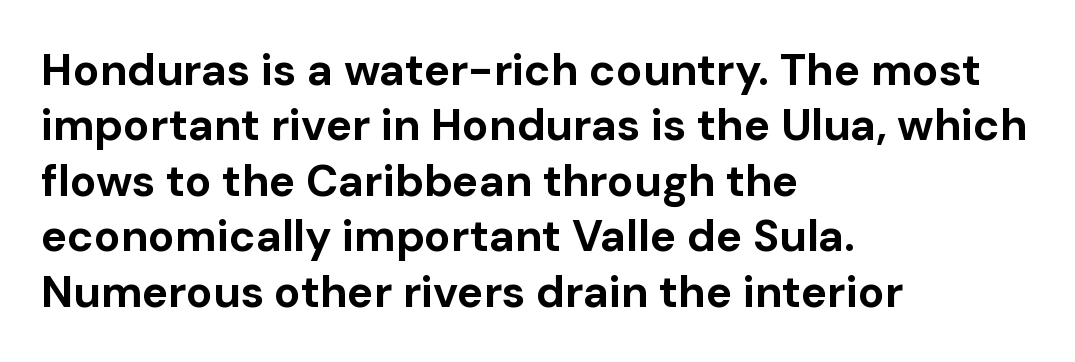
Rule under the text: the space is simply empty. Each glyph is drawn with heavy, bold strokes. Style check: upright. One-word summary of the alignment: left. The letters advance in unequal steps, a hallmark of proportional type.
